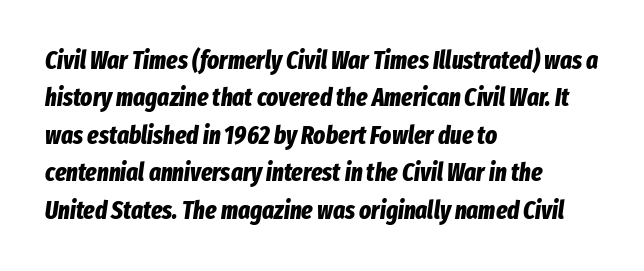
The image shows 25 px bold type, italic (leaning right); set left-aligned, normal line spacing (1.5x), normal letter spacing, not underlined.
